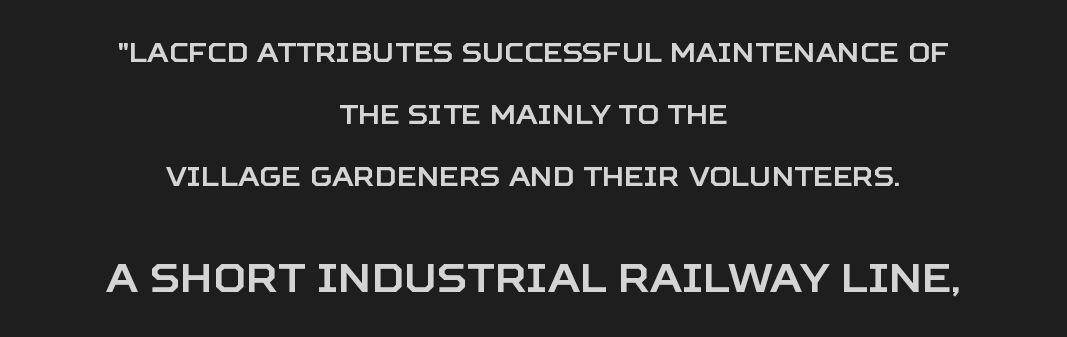
Q: Is the text italic (slanted)? A: No, it is upright.
Q: Is the typeface a serif or a sans-serif typeface? A: Sans-serif.
Q: Is the text underlined? A: No.
Q: How is the paragraph aligned? A: Centered.
Q: Is the spacing between letters normal or unusually wide? A: Normal.
Q: Is the spacing between lines tight, normal or loose? A: Loose.
Q: Which block of text is set in a larger size, the first (top) or the second (bottom)? A: The second (bottom) one.
Q: Width (condensed, normal, or wide)? A: Normal.
Q: Stroke contrast? A: Low.
Q: x-height? A: Large.
Q: Monospaced? A: No.
